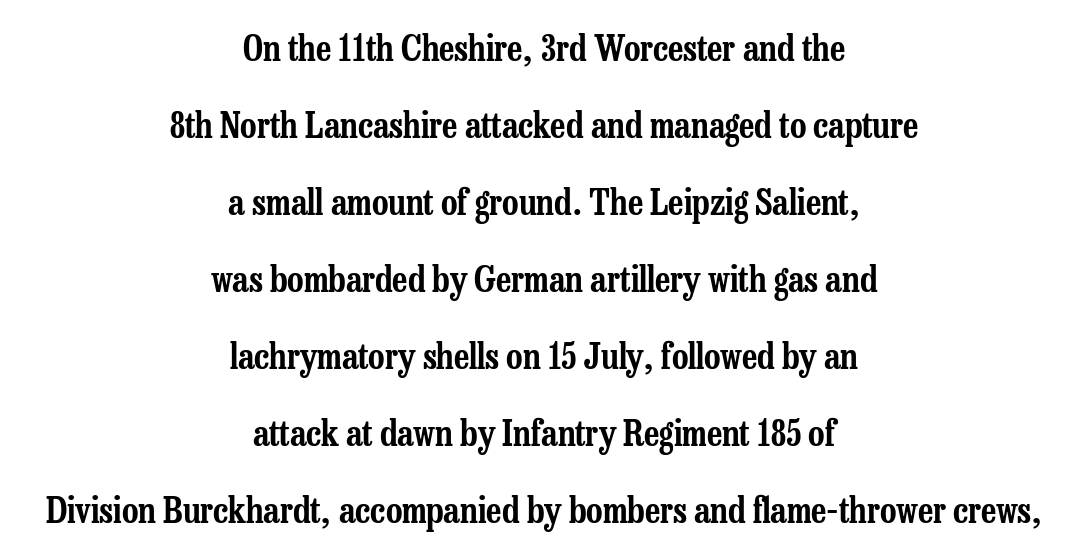
Q: Is the text italic (slanted)? A: No, it is upright.
Q: Is the typeface a serif or a sans-serif typeface? A: Serif.
Q: Is the text underlined? A: No.
Q: How is the paragraph aligned? A: Centered.
Q: Is the spacing between letters normal or unusually wide? A: Normal.
Q: Is the spacing between lines tight, normal or loose? A: Loose.
Q: Width (condensed, normal, or wide)? A: Condensed.
Q: Stroke contrast? A: Low.
Q: x-height? A: Medium.
Q: Monospaced? A: No.
